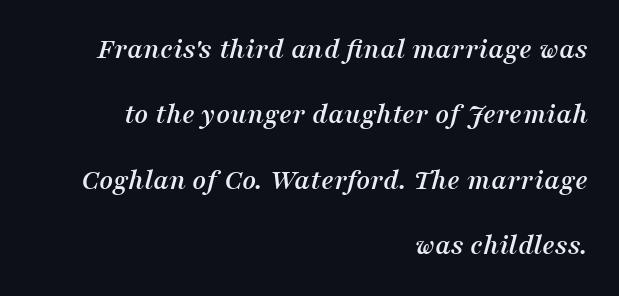
Q: Is the text italic (slanted)? A: Yes, it leans right by about 16 degrees.
Q: Is the typeface a serif or a sans-serif typeface? A: Serif.
Q: Is the text underlined? A: No.
Q: How is the paragraph aligned? A: Right-aligned.
Q: Is the spacing between letters normal or unusually wide? A: Normal.
Q: Is the spacing between lines tight, normal or loose? A: Loose.
Q: Width (condensed, normal, or wide)? A: Normal.
Q: Stroke contrast? A: Medium.
Q: x-height? A: Medium.
Q: Monospaced? A: No.
